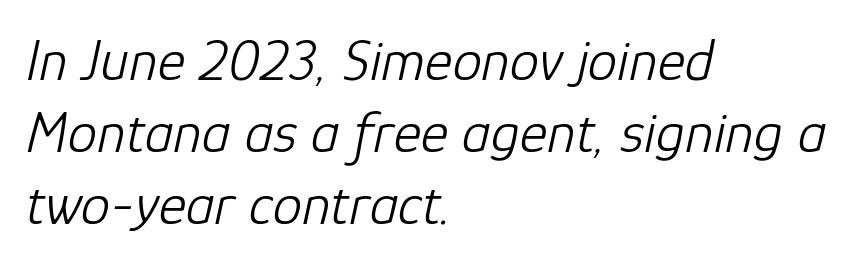
The image shows 59 px light type, italic (leaning right); set left-aligned, line spacing 1.22x, normal letter spacing, not underlined; low stroke contrast and a medium x-height.
